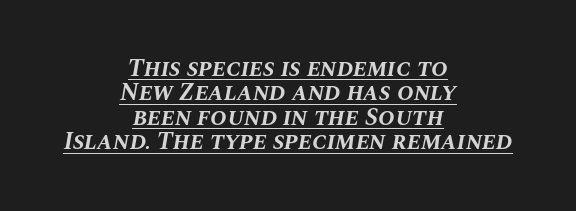
Letter spacing: default. The passage shown stacks its lines with hardly any gap. Horizontally, the lines are justified to the midpoint only. Typesetter's note: full bold, strokes at maximum text heaviness. This is oblique type, the kind used for emphasis or titles. The words here are underlined.
